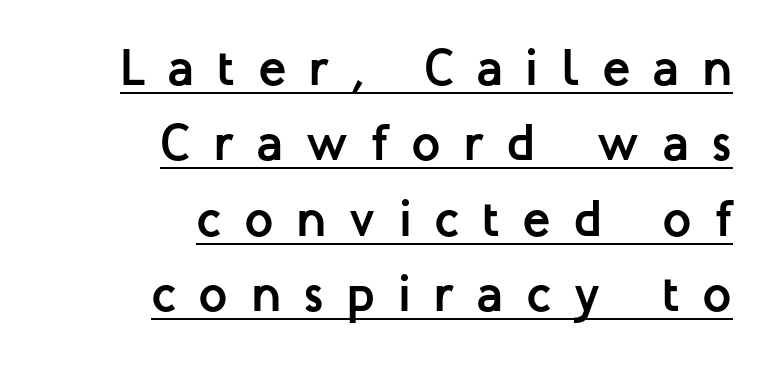
The image shows 52 px semibold sans-serif type, upright; set right-aligned, normal line spacing (1.45x), unusually wide letter spacing (+0.43 em), underlined; low stroke contrast and a medium x-height.
